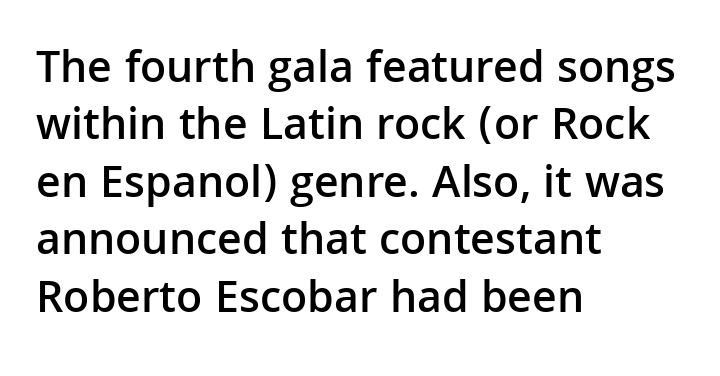
Q: Is the text bold? A: Semi-bold.
Q: Is the text italic (slanted)? A: No, it is upright.
Q: Is the typeface a serif or a sans-serif typeface? A: Sans-serif.
Q: Is the text underlined? A: No.
Q: How is the paragraph aligned? A: Left-aligned.
Q: Is the spacing between letters normal or unusually wide? A: Normal.
Q: Is the spacing between lines tight, normal or loose? A: Normal.
Q: Width (condensed, normal, or wide)? A: Normal.
Q: Stroke contrast? A: Low.
Q: x-height? A: Medium.
Q: Monospaced? A: No.
